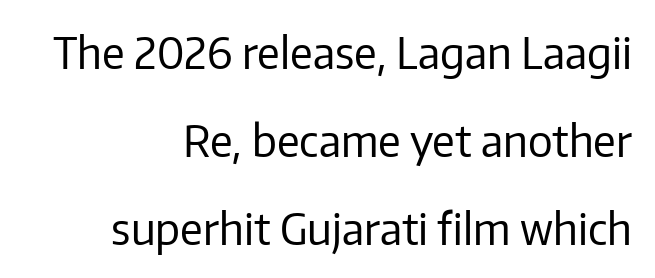
{"serif": "no", "italic": "no", "bold": "no", "weight": "regular", "width": "normal", "stroke_contrast": "low", "x_height": "medium", "monospaced": "no", "underline": "no", "align": "right", "line_spacing": "loose", "line_spacing_ratio": 2.0, "letter_spacing": "normal", "letter_spacing_em": 0.0, "glyph_px": 44}
